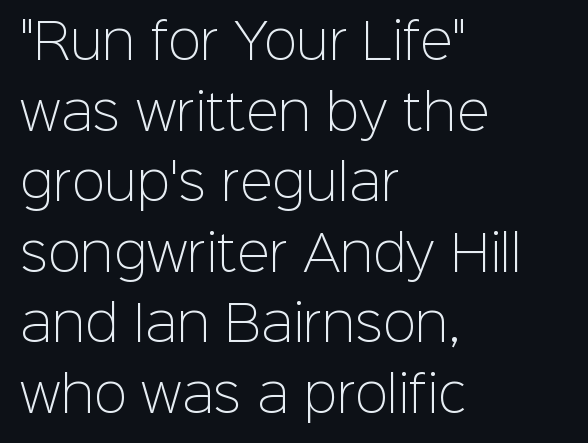
{"serif": "no", "italic": "no", "bold": "no", "weight": "light", "width": "normal", "stroke_contrast": "low", "x_height": "medium", "monospaced": "no", "underline": "no", "align": "left", "line_spacing": "normal", "line_spacing_ratio": 1.44, "letter_spacing": "normal", "letter_spacing_em": 0.0, "glyph_px": 49}
